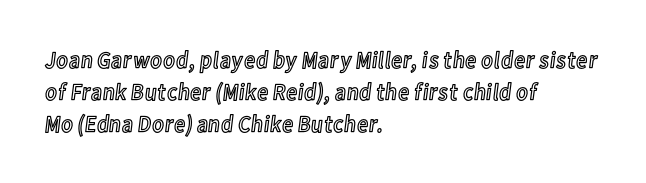
The image shows 24 px text type; set left-aligned, normal line spacing (1.33x), normal letter spacing, not underlined.
